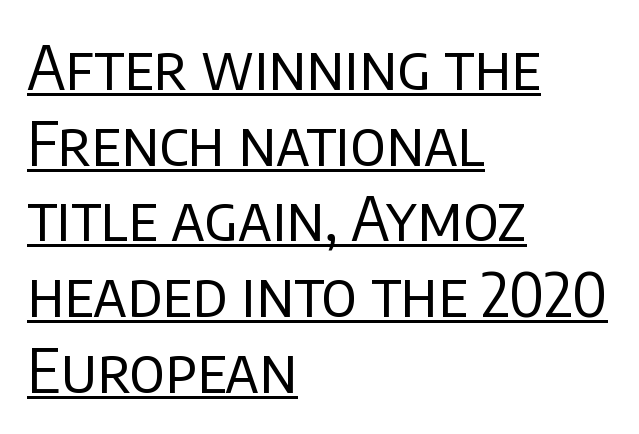
{"serif": "no", "italic": "no", "bold": "no", "weight": "regular", "width": "normal", "stroke_contrast": "low", "x_height": "large", "monospaced": "no", "underline": "yes", "align": "left", "line_spacing_ratio": 1.24, "letter_spacing": "normal", "letter_spacing_em": 0.0, "glyph_px": 61}
